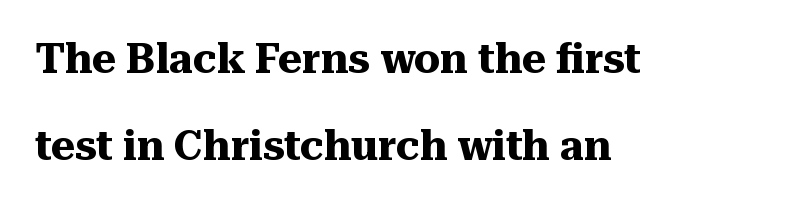
The image shows 41 px heavy serif type, upright; set left-aligned, loose line spacing (2.12x), normal letter spacing, not underlined; medium stroke contrast and a medium x-height.
